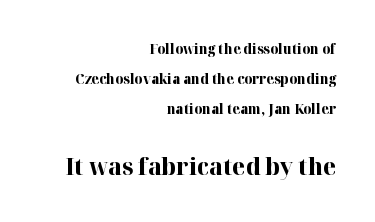
Strong, thick strokes mark this as bold type. The space beneath each line is pristine and unruled. One glance says open: line gaps are wider than usual. Every stem runs plumb, perpendicular to the baseline. Between one letter and the next there's only the usual sliver of space.
